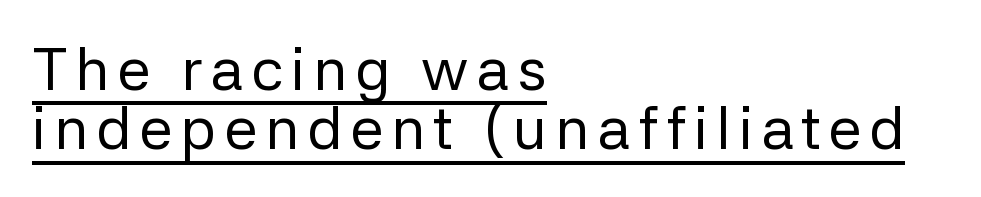
{"serif": "no", "italic": "no", "bold": "no", "weight": "regular", "width": "normal", "stroke_contrast": "low", "x_height": "medium", "monospaced": "no", "underline": "yes", "align": "left", "line_spacing": "tight", "line_spacing_ratio": 0.99, "glyph_px": 60}
